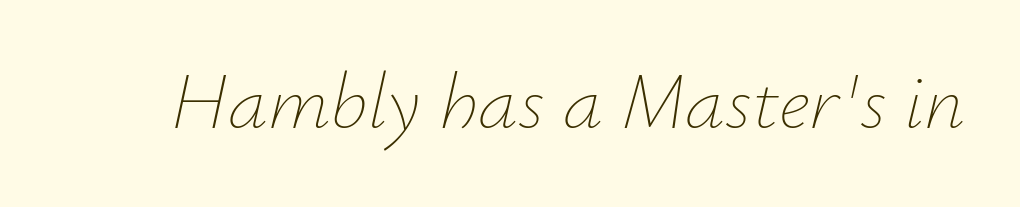
Q: Is the text bold? A: No.
Q: Is the text italic (slanted)? A: Yes, it leans right by about 12 degrees.
Q: Is the text underlined? A: No.
Q: Is the spacing between letters normal or unusually wide? A: Normal.
Q: Width (condensed, normal, or wide)? A: Normal.
Q: Stroke contrast? A: Low.
Q: x-height? A: Small.
Q: Monospaced? A: No.
